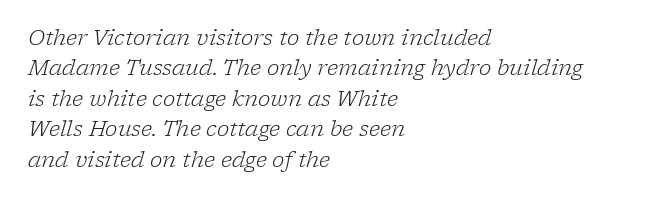
The image shows 21 px text type, italic (leaning right); set left-aligned, normal line spacing (1.45x), normal letter spacing, not underlined.
